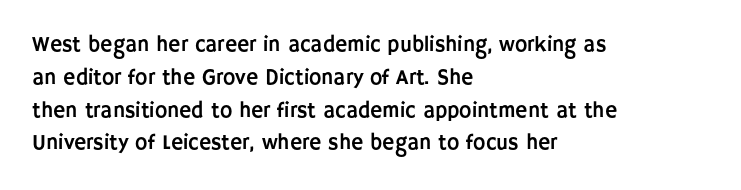
{"italic": "no", "underline": "no", "align": "left", "line_spacing": "normal", "line_spacing_ratio": 1.56, "letter_spacing": "normal", "letter_spacing_em": 0.0, "glyph_px": 21}
